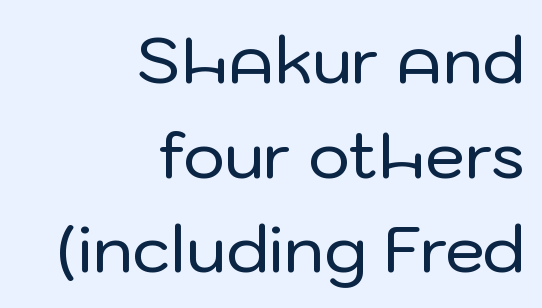
The space directly below the letters is spotless. The passage is arranged like a letterhead date or caption credit — flush right. Horizontal bands of white between lines are of average thickness. Each letter keeps its own natural width here, so spacing adapts to shape. A typesetter would call this zero additional tracking.
